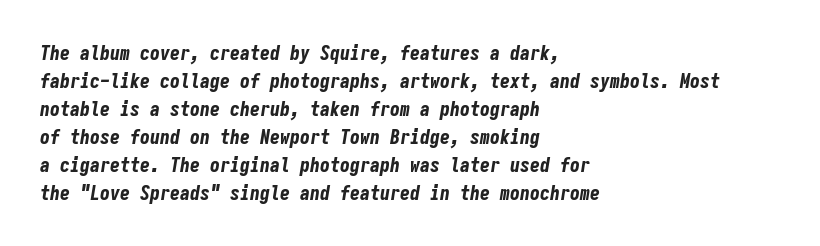
The image shows 20 px bold type, italic (leaning right); set left-aligned, normal line spacing (1.4x), normal letter spacing, not underlined.
